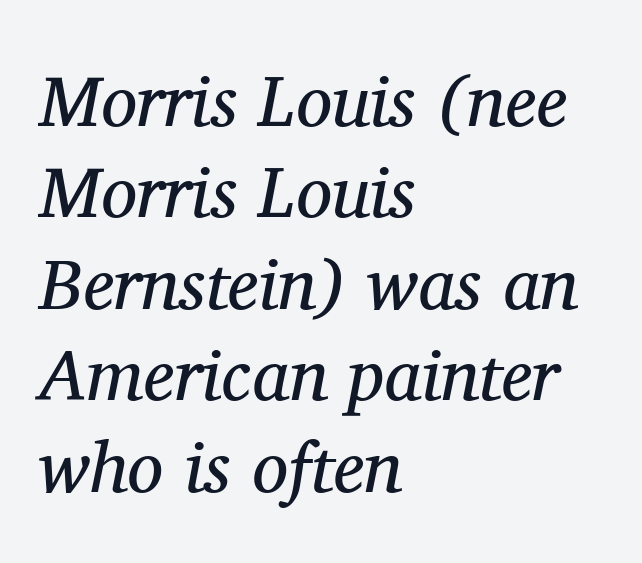
The image shows 72 px regular-weight serif type, italic (leaning right); set left-aligned, normal line spacing (1.27x), normal letter spacing, not underlined; medium stroke contrast and a medium x-height.
